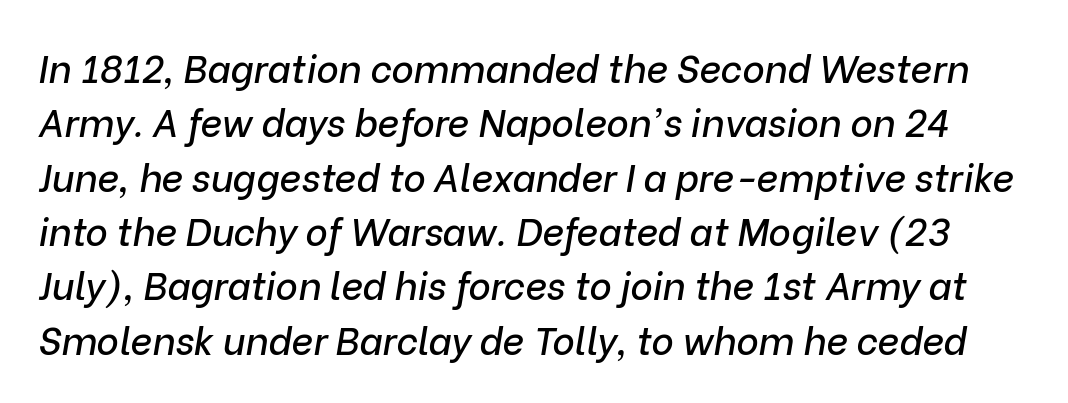
{"italic": "yes", "lean": "right", "slant_degrees": 9, "width": "normal", "stroke_contrast": "low", "x_height": "medium", "monospaced": "no", "underline": "no", "line_spacing": "normal", "line_spacing_ratio": 1.43, "letter_spacing": "normal", "letter_spacing_em": 0.0, "glyph_px": 38}
